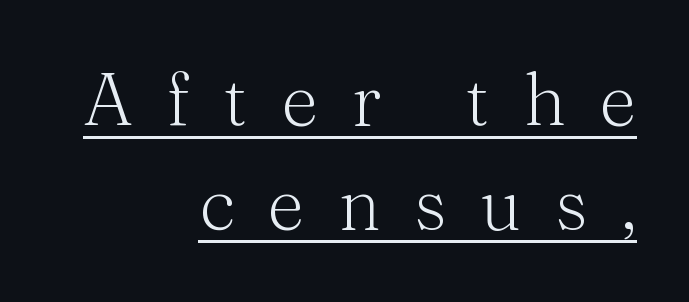
To sum up the face: it has serifs. The strokes are not fattened; the text isn't bold. The designer left line spacing at the default. Each line of the rendering has a horizontal stroke beneath the glyphs. Looks like regular typesetting: each glyph gets only the width it needs. The font's upright variant was chosen for this text.
